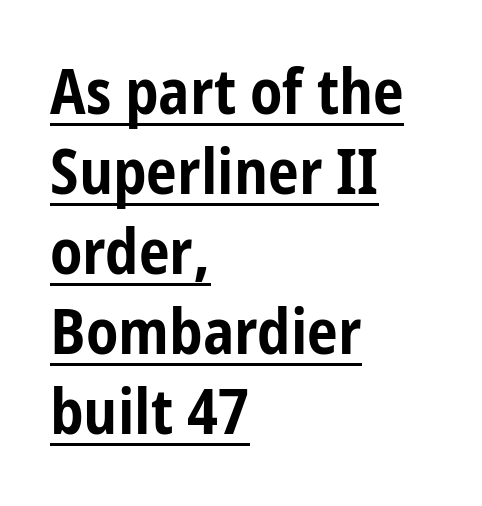
The image shows 62 px bold, condensed sans-serif type, upright; set left-aligned, normal line spacing (1.29x), normal letter spacing, underlined; low stroke contrast and a medium x-height.
